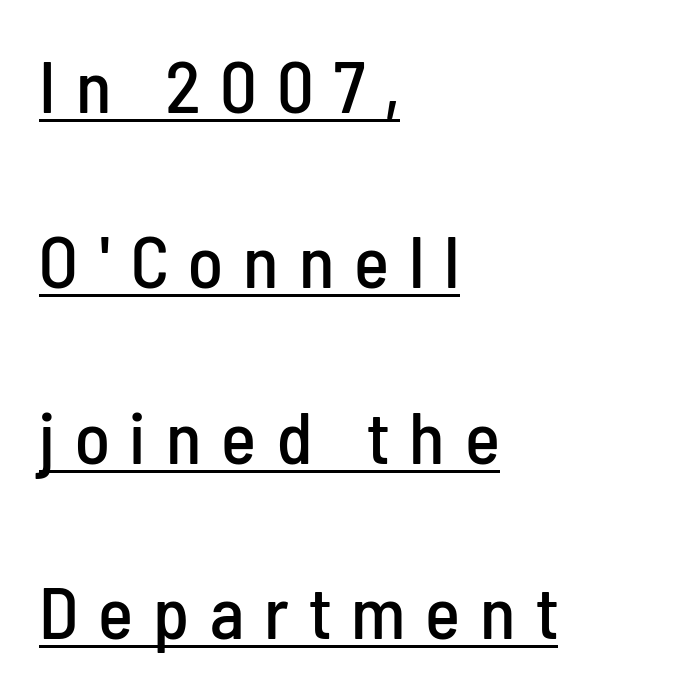
{"serif": "no", "italic": "no", "width": "condensed", "stroke_contrast": "low", "x_height": "medium", "monospaced": "no", "underline": "yes", "align": "left", "line_spacing": "loose", "line_spacing_ratio": 2.37, "letter_spacing": "wide", "letter_spacing_em": 0.27, "glyph_px": 74}
